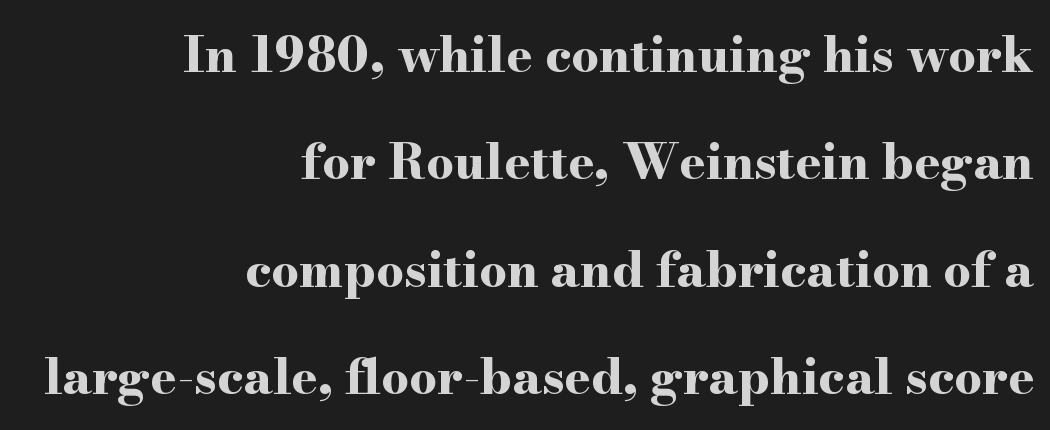
Is there much room between lines? Yes — plenty of vertical air separates them. Observe the ordinary spacing: letters are neighbours, not strangers. Stroke thickness is high; the sample reads as a true bold. Nope, not italic — everything's standing straight. A clean baseline with only descenders dipping below it. The setting favours the right margin, as signatures and pull-quotes sometimes do.
